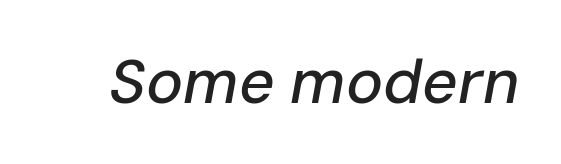
Q: Is the text italic (slanted)? A: Yes, it leans right by about 10 degrees.
Q: Is the text underlined? A: No.
Q: Is the spacing between letters normal or unusually wide? A: Normal.
Q: Width (condensed, normal, or wide)? A: Normal.
Q: Stroke contrast? A: Low.
Q: x-height? A: Medium.
Q: Monospaced? A: No.
